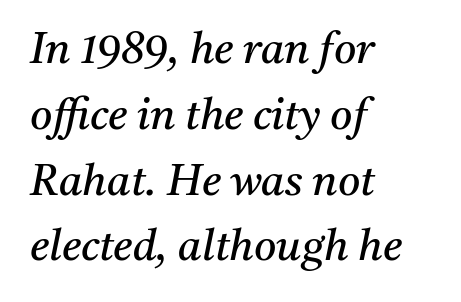
{"serif": "yes", "italic": "yes", "lean": "right", "slant_degrees": 11, "bold": "no", "weight": "regular", "width": "normal", "stroke_contrast": "medium", "x_height": "medium", "monospaced": "no", "underline": "no", "align": "left", "line_spacing": "normal", "line_spacing_ratio": 1.53, "letter_spacing": "normal", "letter_spacing_em": 0.0, "glyph_px": 43}
